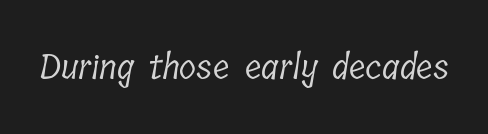
Q: Is the text bold? A: No.
Q: Is the typeface a serif or a sans-serif typeface? A: Serif.
Q: Is the text underlined? A: No.
Q: Is the spacing between letters normal or unusually wide? A: Normal.
Q: Width (condensed, normal, or wide)? A: Condensed.
Q: Stroke contrast? A: Low.
Q: x-height? A: Medium.
Q: Monospaced? A: No.
